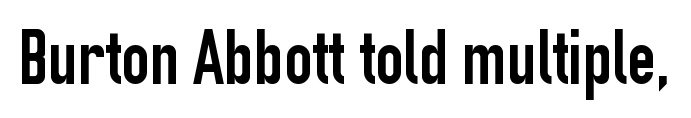
The image shows 77 px condensed sans-serif type, upright; set normal letter spacing, not underlined; low stroke contrast and a medium x-height.
